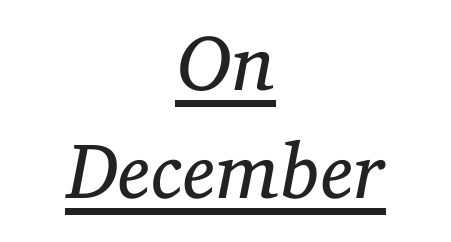
The image shows 79 px regular-weight serif type, italic (leaning right); set centered, normal line spacing (1.37x), normal letter spacing, underlined; low stroke contrast and a medium x-height.
